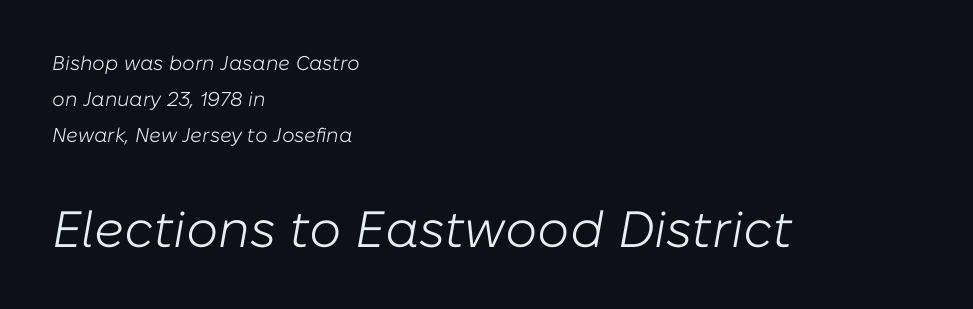
The image shows 51 px light type, italic (leaning right); set left-aligned, line spacing 1.8x, normal letter spacing, not underlined; the second (bottom) block is 2.55x larger; low stroke contrast and a medium x-height.
